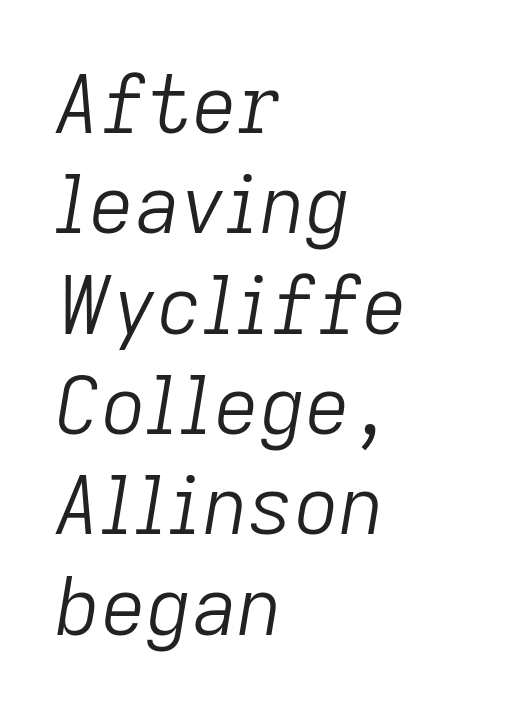
The image shows 79 px light type, italic (leaning right); set left-aligned, normal line spacing (1.27x), normal letter spacing, not underlined; low stroke contrast and a medium x-height.
